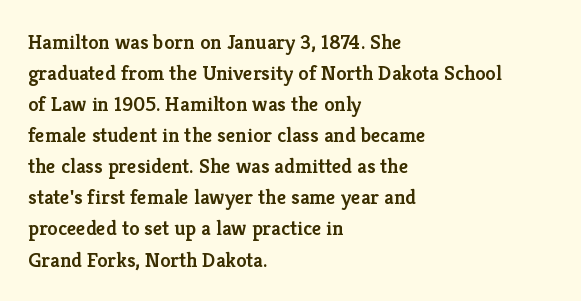
The image shows 21 px text type, upright; set left-aligned, normal line spacing (1.48x), normal letter spacing, not underlined.
